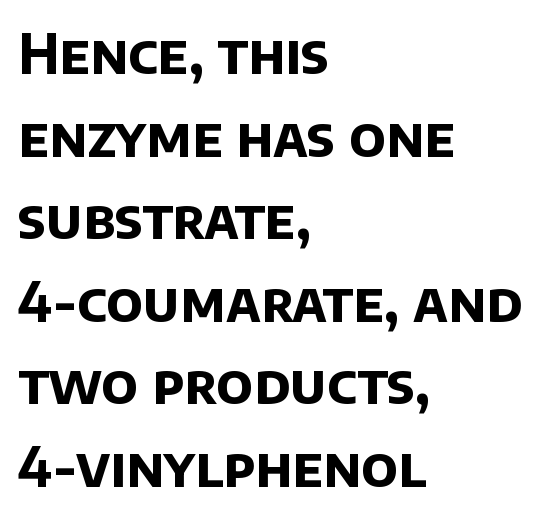
The image shows 54 px bold sans-serif type; set left-aligned, normal line spacing (1.53x), normal letter spacing, not underlined; low stroke contrast and a large x-height.
